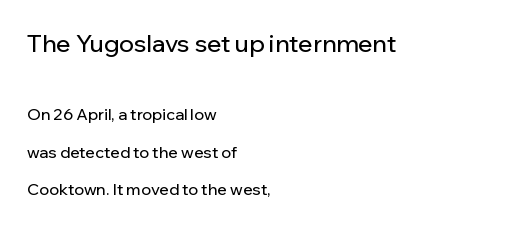
The image shows 24 px text type, upright; set left-aligned, loose line spacing (2.36x), normal letter spacing, not underlined; the first (top) block is 1.5x larger.
